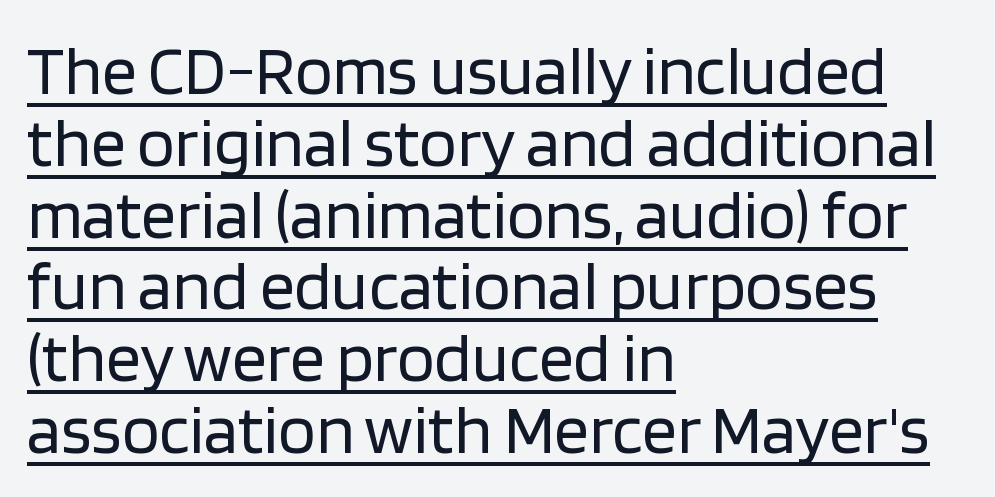
Q: Is the text bold? A: No.
Q: Is the text italic (slanted)? A: No, it is upright.
Q: Is the typeface a serif or a sans-serif typeface? A: Sans-serif.
Q: Is the text underlined? A: Yes.
Q: How is the paragraph aligned? A: Left-aligned.
Q: Is the spacing between letters normal or unusually wide? A: Normal.
Q: Is the spacing between lines tight, normal or loose? A: Tight.
Q: Width (condensed, normal, or wide)? A: Normal.
Q: Stroke contrast? A: Low.
Q: x-height? A: Large.
Q: Monospaced? A: No.
